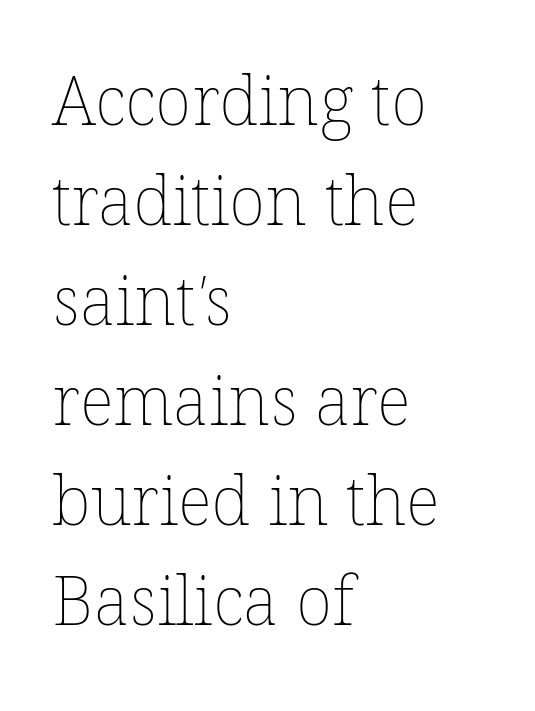
{"bold": "no", "weight": "thin", "width": "normal", "stroke_contrast": "low", "x_height": "medium", "monospaced": "no", "underline": "no", "align": "left", "line_spacing": "normal", "line_spacing_ratio": 1.47, "letter_spacing": "normal", "letter_spacing_em": 0.0, "glyph_px": 68}
